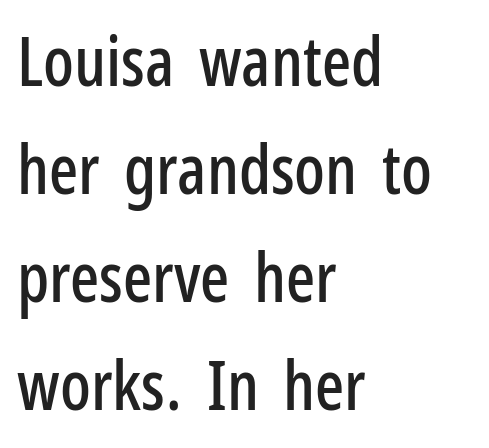
The image shows 68 px condensed sans-serif type, upright; set left-aligned, normal line spacing (1.59x), normal letter spacing, not underlined; low stroke contrast and a medium x-height.
